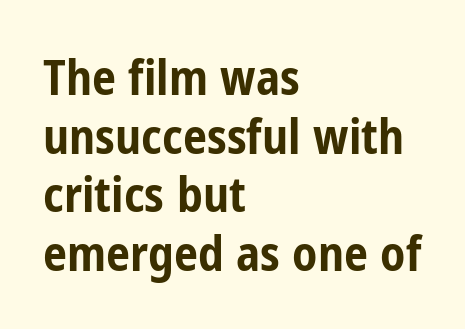
Q: Is the text bold? A: Yes.
Q: Is the text italic (slanted)? A: No, it is upright.
Q: Is the typeface a serif or a sans-serif typeface? A: Sans-serif.
Q: Is the text underlined? A: No.
Q: How is the paragraph aligned? A: Left-aligned.
Q: Is the spacing between letters normal or unusually wide? A: Normal.
Q: Width (condensed, normal, or wide)? A: Condensed.
Q: Stroke contrast? A: Low.
Q: x-height? A: Medium.
Q: Monospaced? A: No.
